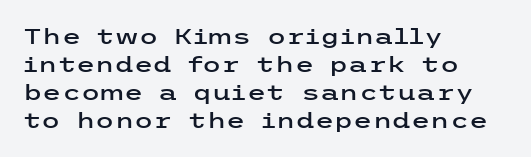
Q: Is the text italic (slanted)? A: No, it is upright.
Q: Is the text underlined? A: No.
Q: How is the paragraph aligned? A: Left-aligned.
Q: Is the spacing between letters normal or unusually wide? A: Normal.
Q: Is the spacing between lines tight, normal or loose? A: Normal.
